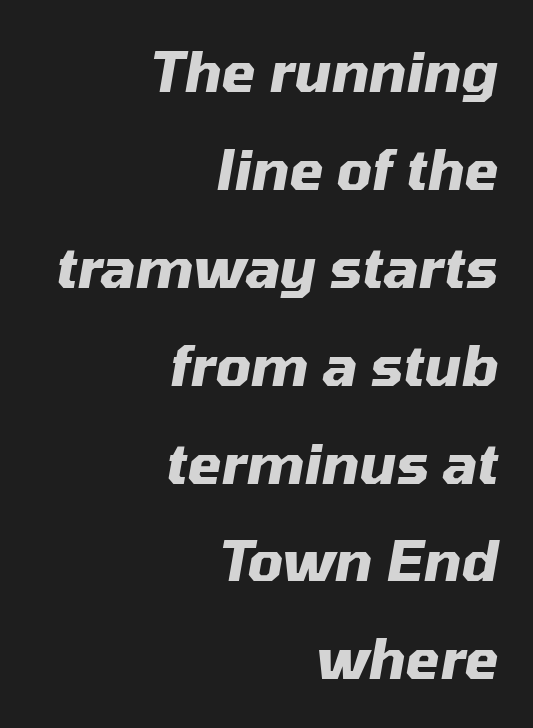
Q: Is the text bold? A: Yes.
Q: Is the text italic (slanted)? A: Yes, it leans right by about 10 degrees.
Q: Is the text underlined? A: No.
Q: How is the paragraph aligned? A: Right-aligned.
Q: Is the spacing between letters normal or unusually wide? A: Normal.
Q: Width (condensed, normal, or wide)? A: Normal.
Q: Stroke contrast? A: Medium.
Q: x-height? A: Medium.
Q: Monospaced? A: No.
